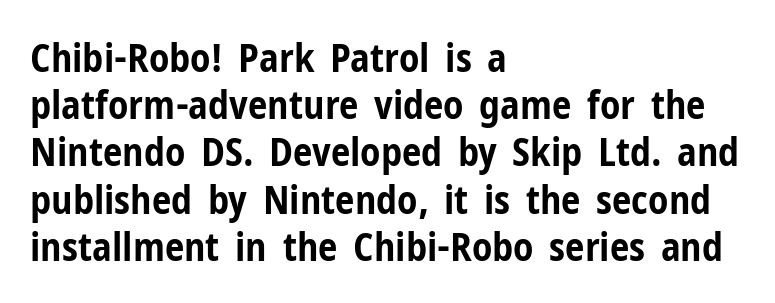
Q: Is the text bold? A: Yes.
Q: Is the text italic (slanted)? A: No, it is upright.
Q: Is the typeface a serif or a sans-serif typeface? A: Sans-serif.
Q: Is the text underlined? A: No.
Q: How is the paragraph aligned? A: Left-aligned.
Q: Is the spacing between letters normal or unusually wide? A: Normal.
Q: Width (condensed, normal, or wide)? A: Condensed.
Q: Stroke contrast? A: Low.
Q: x-height? A: Medium.
Q: Monospaced? A: No.
